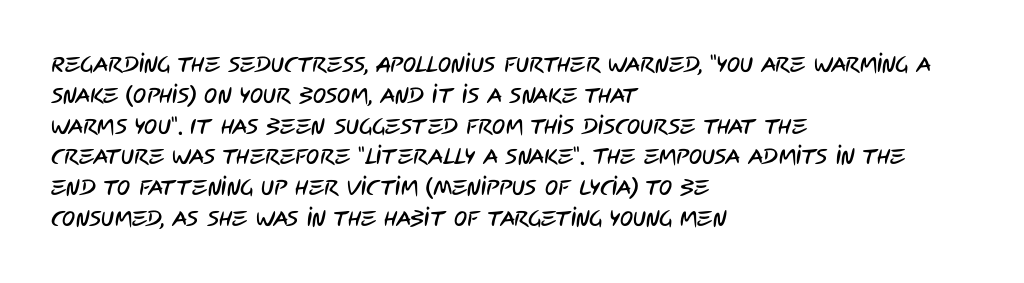
Q: Is the text underlined? A: No.
Q: How is the paragraph aligned? A: Left-aligned.
Q: Is the spacing between letters normal or unusually wide? A: Normal.
Q: Is the spacing between lines tight, normal or loose? A: Normal.
